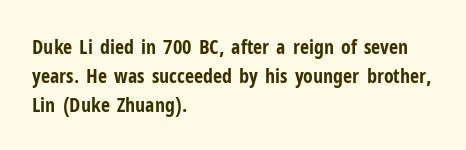
Q: Is the text bold? A: Yes.
Q: Is the text italic (slanted)? A: No, it is upright.
Q: Is the text underlined? A: No.
Q: How is the paragraph aligned? A: Left-aligned.
Q: Is the spacing between letters normal or unusually wide? A: Normal.
Q: Is the spacing between lines tight, normal or loose? A: Normal.
